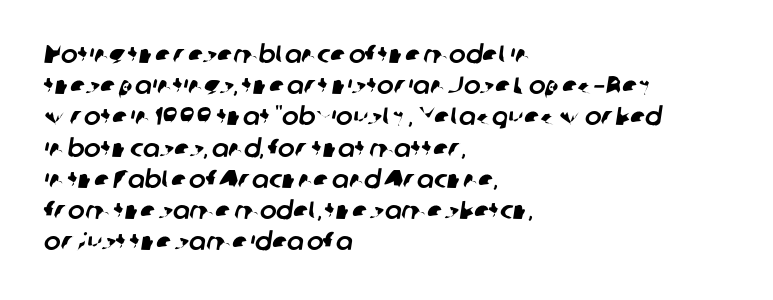
The image shows 25 px text type; set left-aligned, normal line spacing (1.25x), normal letter spacing, not underlined.
